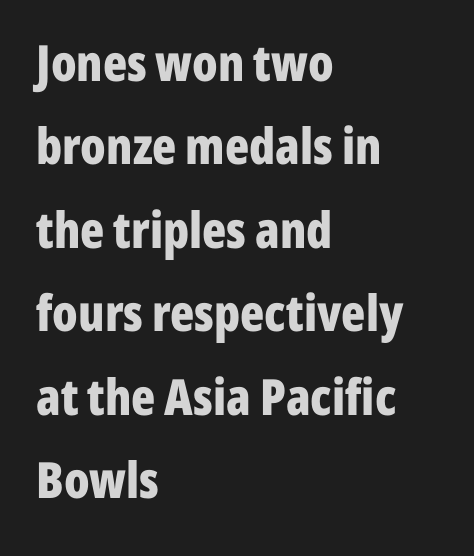
Q: Is the text bold? A: Yes.
Q: Is the text italic (slanted)? A: No, it is upright.
Q: Is the typeface a serif or a sans-serif typeface? A: Sans-serif.
Q: Is the text underlined? A: No.
Q: How is the paragraph aligned? A: Left-aligned.
Q: Is the spacing between letters normal or unusually wide? A: Normal.
Q: Is the spacing between lines tight, normal or loose? A: Normal.
Q: Width (condensed, normal, or wide)? A: Condensed.
Q: Stroke contrast? A: Low.
Q: x-height? A: Medium.
Q: Monospaced? A: No.
